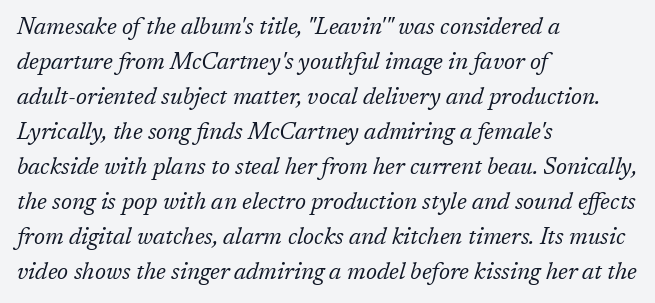
{"italic": "yes", "lean": "right", "slant_degrees": 17, "bold": "no", "underline": "no", "align": "left", "line_spacing": "normal", "line_spacing_ratio": 1.52, "letter_spacing": "normal", "letter_spacing_em": 0.0, "glyph_px": 23}
